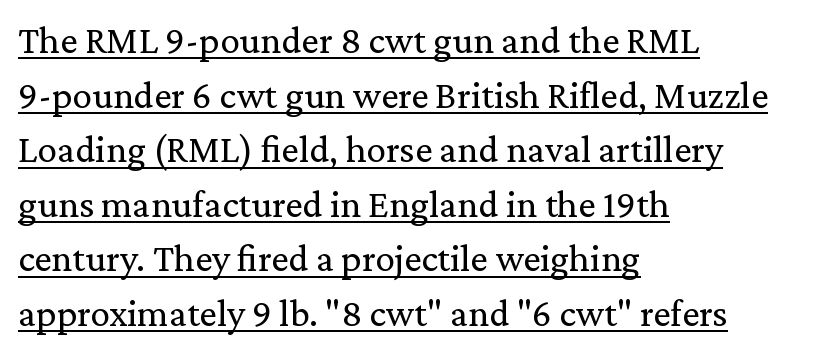
Leftover space on each line is placed entirely after the last word. The rendering uses the underline text-decoration. Type style note: has serifs. Inter-character spacing is left at the font's built-in metrics.
